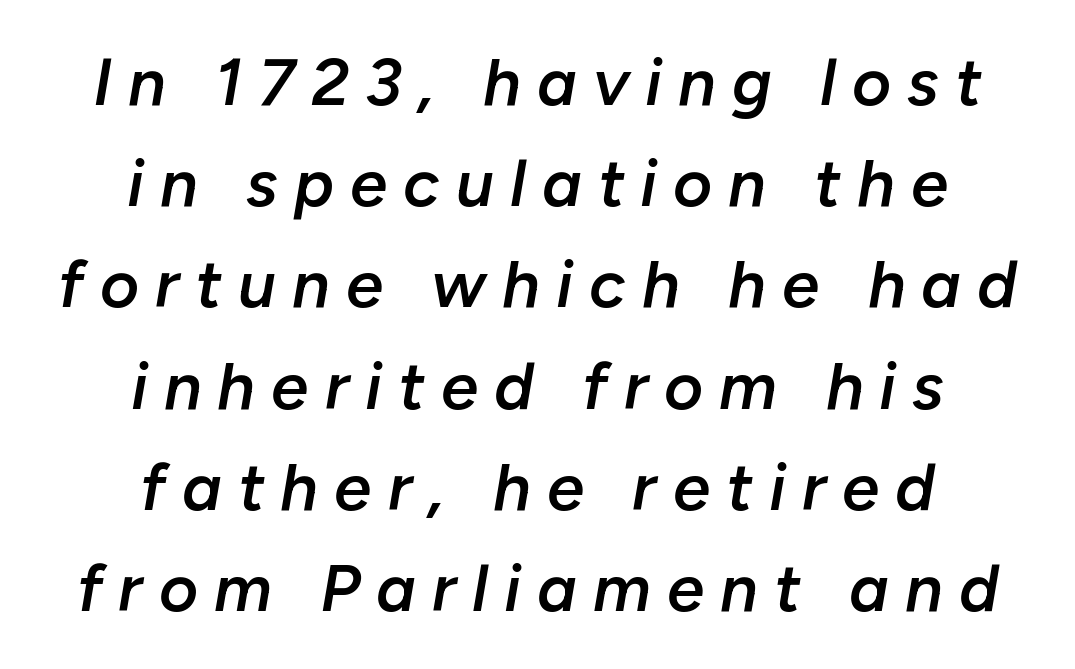
Q: Is the text bold? A: Semi-bold.
Q: Is the text italic (slanted)? A: Yes, it leans right by about 10 degrees.
Q: Is the text underlined? A: No.
Q: How is the paragraph aligned? A: Centered.
Q: Is the spacing between letters normal or unusually wide? A: Unusually wide.
Q: Is the spacing between lines tight, normal or loose? A: Normal.
Q: Width (condensed, normal, or wide)? A: Normal.
Q: Stroke contrast? A: Low.
Q: x-height? A: Medium.
Q: Monospaced? A: No.
